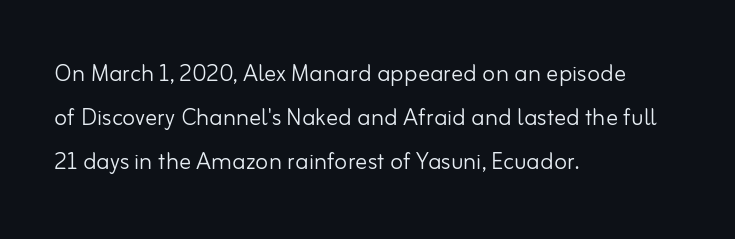
The image shows 30 px light sans-serif type, upright; set left-aligned, normal line spacing (1.47x), normal letter spacing, not underlined; low stroke contrast and a small x-height.
